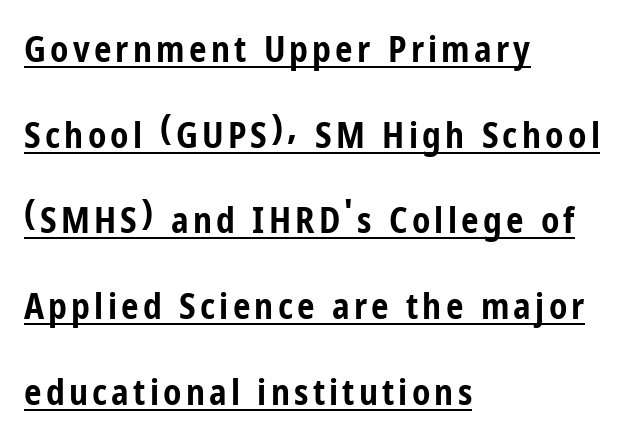
Baseline-to-baseline distance is far greater than the letter height. Where is the straight margin? On the left. Observe the absence of serifs on each vertical stroke in this sample. Each glyph is drawn with heavy, bold strokes. Is this a fixed-width face? No — the glyphs have proportional, varying widths. Decoration check: the copy is underlined.
